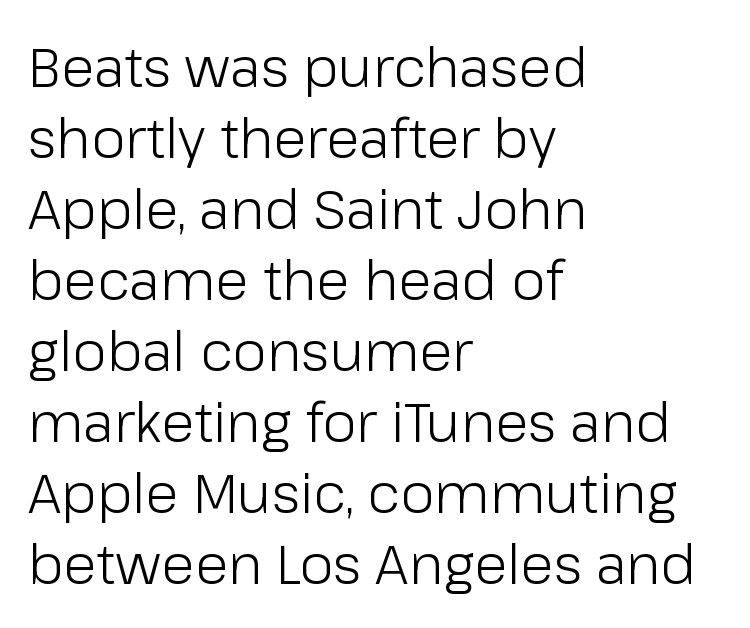
The image shows 55 px light sans-serif type, upright; set left-aligned, normal line spacing (1.29x), normal letter spacing, not underlined; low stroke contrast and a medium x-height.
